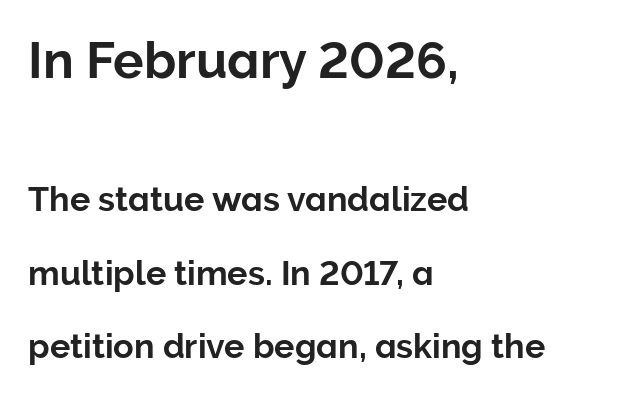
{"serif": "no", "italic": "no", "width": "normal", "stroke_contrast": "low", "x_height": "medium", "monospaced": "no", "underline": "no", "align": "left", "line_spacing": "loose", "line_spacing_ratio": 2.15, "letter_spacing": "normal", "letter_spacing_em": 0.0, "larger_block": "first", "size_ratio": 1.5, "glyph_px": 51}
